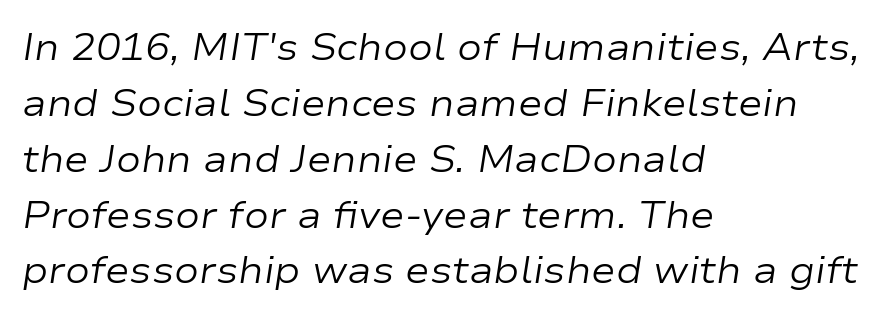
Leading matches the norm, producing a regular column. Horizontally, the lines are justified to the leading edge only. Proportional: the letters do not fall into vertical columns. Designer's note — italics engaged. Glance below the letters and you will spot only blank space. The rendering keeps characters at their native spacing.
